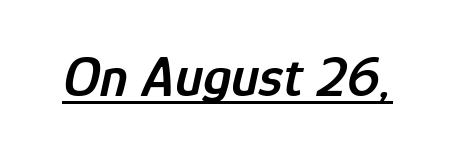
{"italic": "yes", "lean": "right", "slant_degrees": 12, "bold": "semi", "weight": "semibold", "width": "condensed", "stroke_contrast": "low", "x_height": "medium", "monospaced": "no", "underline": "yes", "letter_spacing": "normal", "letter_spacing_em": 0.0, "glyph_px": 59}
